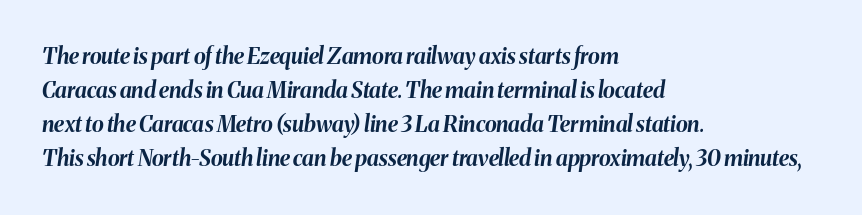
Q: Is the text bold? A: Yes.
Q: Is the text italic (slanted)? A: Yes, it leans right by about 8 degrees.
Q: Is the text underlined? A: No.
Q: How is the paragraph aligned? A: Left-aligned.
Q: Is the spacing between letters normal or unusually wide? A: Normal.
Q: Is the spacing between lines tight, normal or loose? A: Normal.
